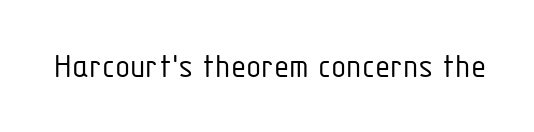
Q: Is the text bold? A: No.
Q: Is the text italic (slanted)? A: No, it is upright.
Q: Is the typeface a serif or a sans-serif typeface? A: Sans-serif.
Q: Is the text underlined? A: No.
Q: Is the spacing between letters normal or unusually wide? A: Normal.
Q: Width (condensed, normal, or wide)? A: Condensed.
Q: Stroke contrast? A: Low.
Q: x-height? A: Medium.
Q: Monospaced? A: No.
